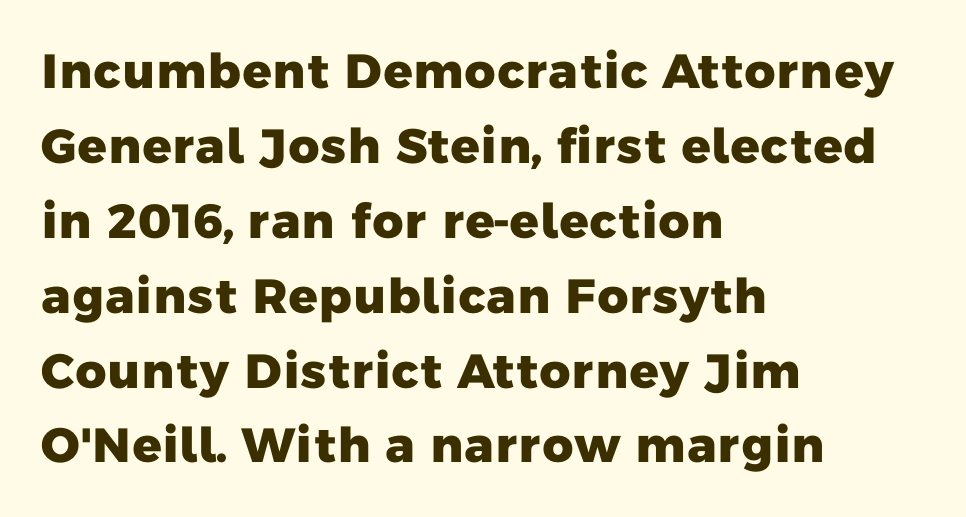
The rows are spaced the way most documents space them. This is sans-serif lettering, the kind often seen on screens and signage. This rendering uses left alignment, leaving the right contour irregular. The space directly below the letters is spotless. The passage shown is typed in a proportional face where columns would drift. Characters follow at the spacing the type designer built in.
